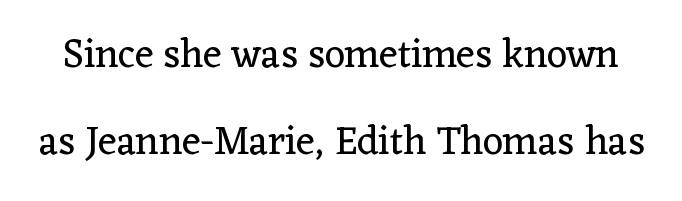
Q: Is the text bold? A: No.
Q: Is the text italic (slanted)? A: No, it is upright.
Q: Is the typeface a serif or a sans-serif typeface? A: Serif.
Q: Is the text underlined? A: No.
Q: Is the spacing between letters normal or unusually wide? A: Normal.
Q: Is the spacing between lines tight, normal or loose? A: Loose.
Q: Width (condensed, normal, or wide)? A: Normal.
Q: Stroke contrast? A: Low.
Q: x-height? A: Medium.
Q: Monospaced? A: No.
